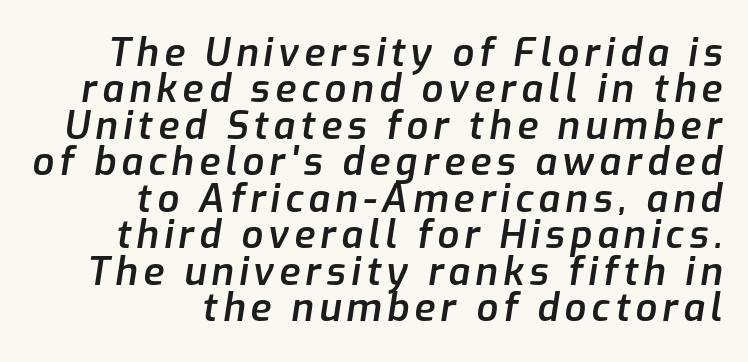
Q: Is the text bold? A: Semi-bold.
Q: Is the text italic (slanted)? A: Yes, it leans right by about 9 degrees.
Q: Is the text underlined? A: No.
Q: How is the paragraph aligned? A: Right-aligned.
Q: Is the spacing between lines tight, normal or loose? A: Tight.
Q: Width (condensed, normal, or wide)? A: Normal.
Q: Stroke contrast? A: Low.
Q: x-height? A: Medium.
Q: Monospaced? A: No.
